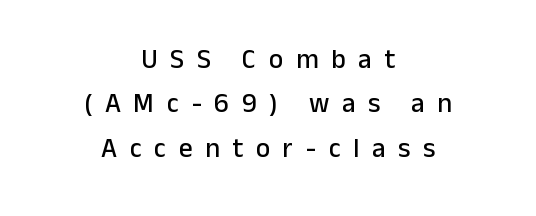
This rendering widens character spacing well past its baseline value. The axis of the letterforms is exactly vertical. The whitespace from short lines is split evenly between both sides. This block has exactly the height ordinary leading produces. Lines of text with bare space underneath.
